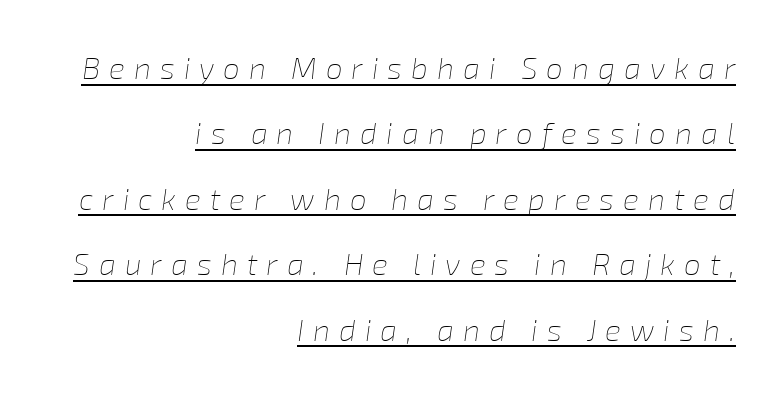
One glance says open: line gaps are wider than usual. Tall strokes in this sample are angled rather than plumb. The rag falls on the left side of this text block. Proportional: the letters do not fall into vertical columns. Descenders here cross a horizontal rule under the line.
